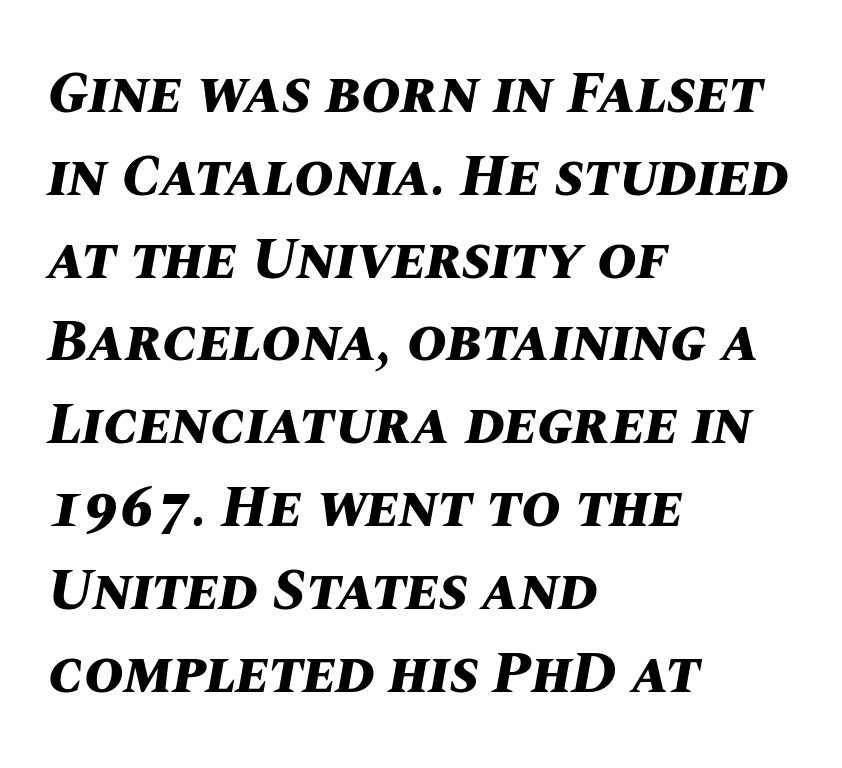
Nobody drew a line under any word here. Students, this is bold: see how much ink each stroke carries. This block has exactly the height ordinary leading produces. An italicized treatment has been applied to the whole sample. A typesetter would call this zero additional tracking. The letters advance in unequal steps, a hallmark of proportional type.
